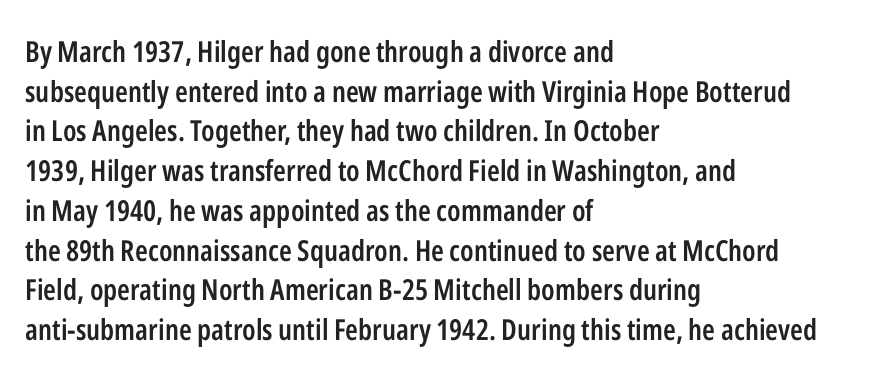
Looks like regular typesetting: each glyph gets only the width it needs. Ascenders rise straight up at ninety degrees. Leading: standard. Words appear dense and cohesive because spacing is normal. These words are printed semibold, heavier than regular yet not bold.
